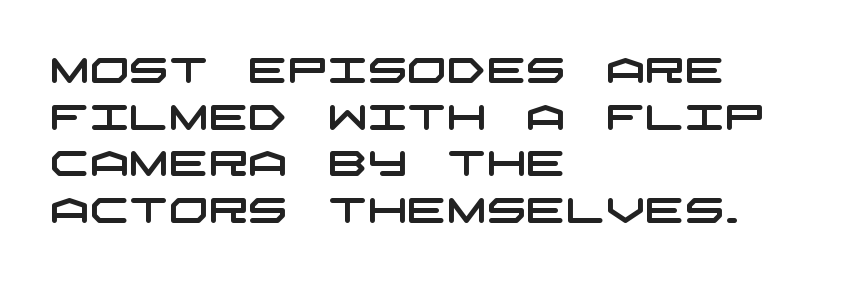
The image shows 35 px wide sans-serif type; set left-aligned, normal line spacing (1.33x), normal letter spacing, not underlined; low stroke contrast and a large x-height.
